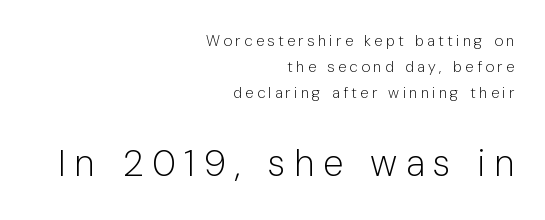
The image shows 37 px light sans-serif type, upright; set right-aligned, line spacing 1.75x, unusually wide letter spacing (+0.23 em), not underlined; the second (bottom) block is 2.47x larger; low stroke contrast and a medium x-height.
